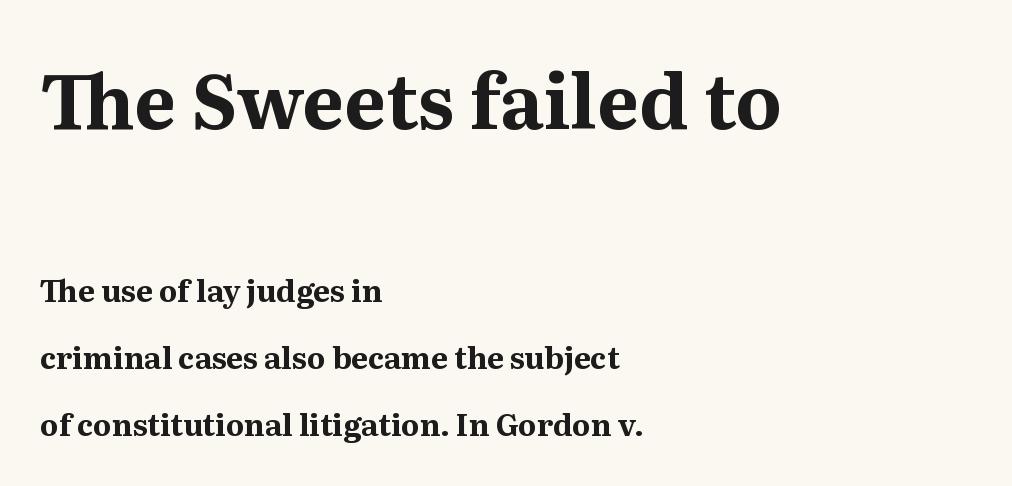
Q: Is the text bold? A: Yes.
Q: Is the text italic (slanted)? A: No, it is upright.
Q: Is the typeface a serif or a sans-serif typeface? A: Serif.
Q: Is the text underlined? A: No.
Q: How is the paragraph aligned? A: Left-aligned.
Q: Is the spacing between letters normal or unusually wide? A: Normal.
Q: Is the spacing between lines tight, normal or loose? A: Loose.
Q: Which block of text is set in a larger size, the first (top) or the second (bottom)? A: The first (top) one.
Q: Width (condensed, normal, or wide)? A: Normal.
Q: Stroke contrast? A: Medium.
Q: x-height? A: Medium.
Q: Monospaced? A: No.
